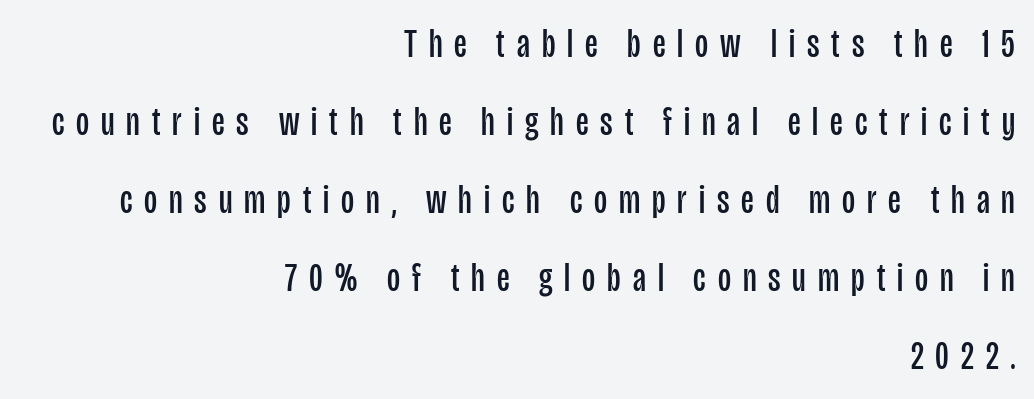
Q: Is the text bold? A: No.
Q: Is the text italic (slanted)? A: No, it is upright.
Q: Is the typeface a serif or a sans-serif typeface? A: Sans-serif.
Q: Is the text underlined? A: No.
Q: How is the paragraph aligned? A: Right-aligned.
Q: Is the spacing between letters normal or unusually wide? A: Unusually wide.
Q: Is the spacing between lines tight, normal or loose? A: Loose.
Q: Width (condensed, normal, or wide)? A: Condensed.
Q: Stroke contrast? A: Low.
Q: x-height? A: Large.
Q: Monospaced? A: No.
